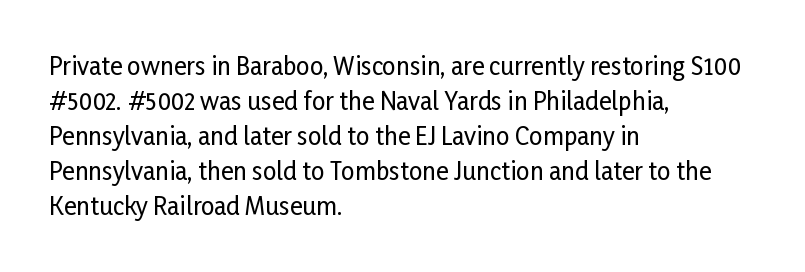
{"italic": "no", "underline": "no", "align": "left", "line_spacing": "normal", "line_spacing_ratio": 1.46, "letter_spacing": "normal", "letter_spacing_em": 0.0, "glyph_px": 24}
